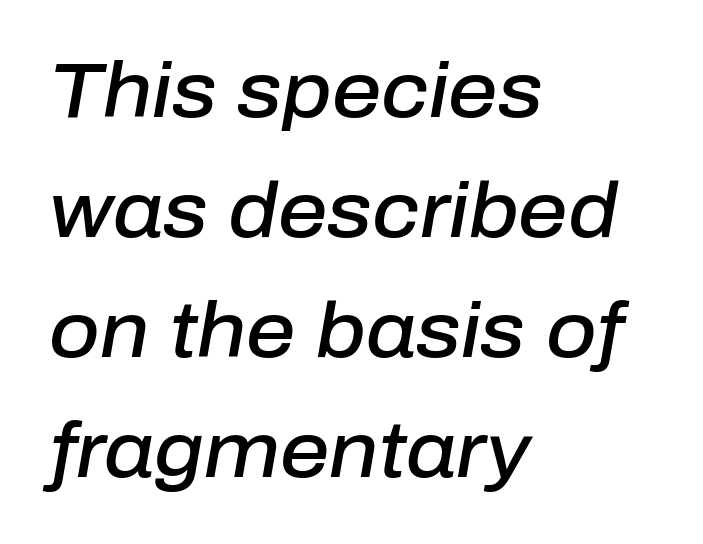
Q: Is the text bold? A: Semi-bold.
Q: Is the text italic (slanted)? A: Yes, it leans right by about 10 degrees.
Q: Is the text underlined? A: No.
Q: How is the paragraph aligned? A: Left-aligned.
Q: Is the spacing between letters normal or unusually wide? A: Normal.
Q: Is the spacing between lines tight, normal or loose? A: Normal.
Q: Width (condensed, normal, or wide)? A: Normal.
Q: Stroke contrast? A: Low.
Q: x-height? A: Medium.
Q: Monospaced? A: No.
